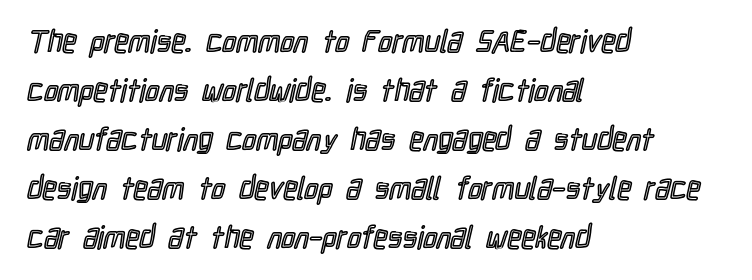
{"width": "condensed", "x_height": "medium", "monospaced": "no", "underline": "no", "align": "left", "line_spacing": "normal", "line_spacing_ratio": 1.58, "letter_spacing": "normal", "letter_spacing_em": 0.0, "glyph_px": 31}
